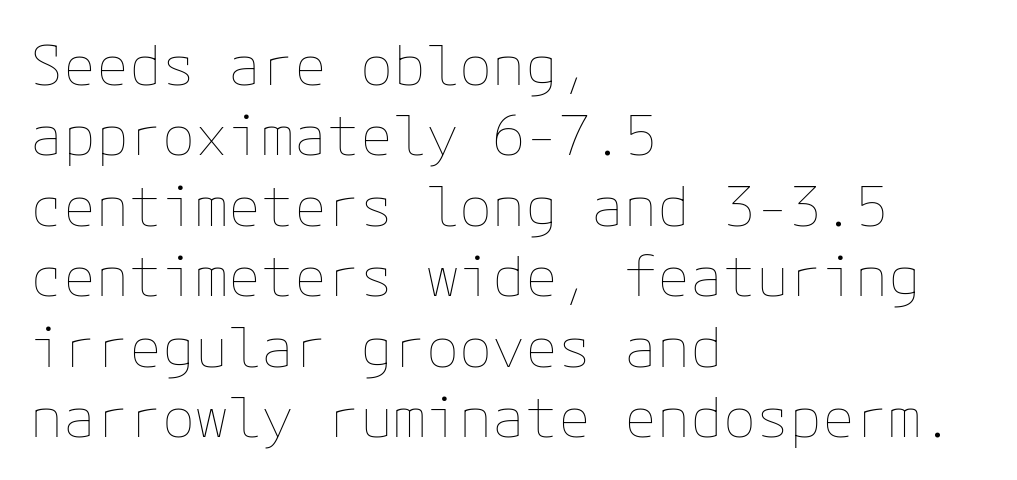
{"italic": "no", "bold": "no", "weight": "thin", "width": "normal", "stroke_contrast": "low", "x_height": "medium", "underline": "no", "align": "left", "line_spacing": "normal", "line_spacing_ratio": 1.28, "letter_spacing": "normal", "letter_spacing_em": 0.0, "glyph_px": 55}
